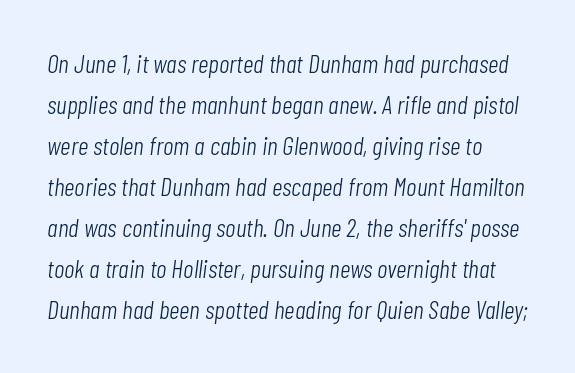
The image shows 26 px text type, italic (leaning right); set normal line spacing (1.58x), normal letter spacing, not underlined.
